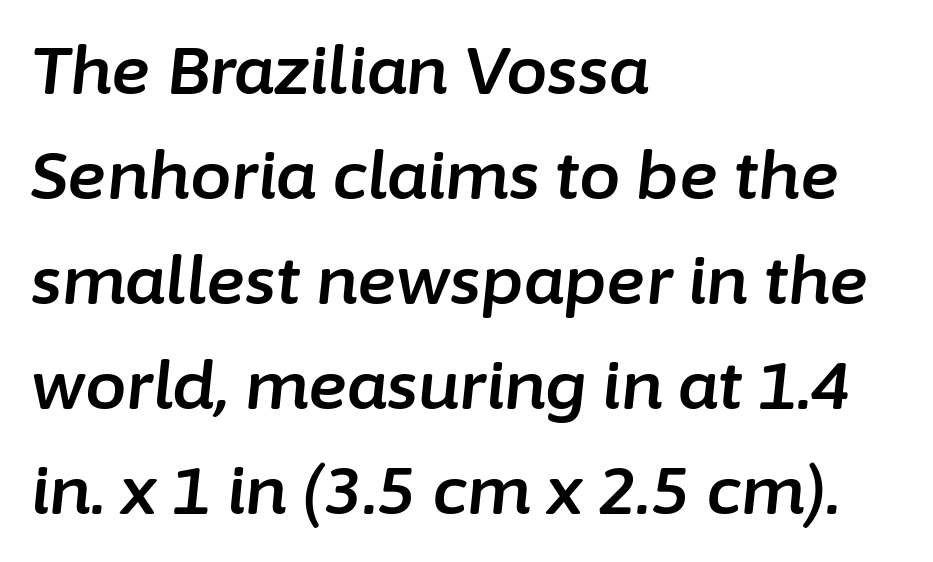
{"italic": "yes", "lean": "right", "slant_degrees": 6, "width": "normal", "stroke_contrast": "low", "x_height": "medium", "monospaced": "no", "underline": "no", "align": "left", "line_spacing": "normal", "line_spacing_ratio": 1.59, "letter_spacing": "normal", "letter_spacing_em": 0.0, "glyph_px": 66}
